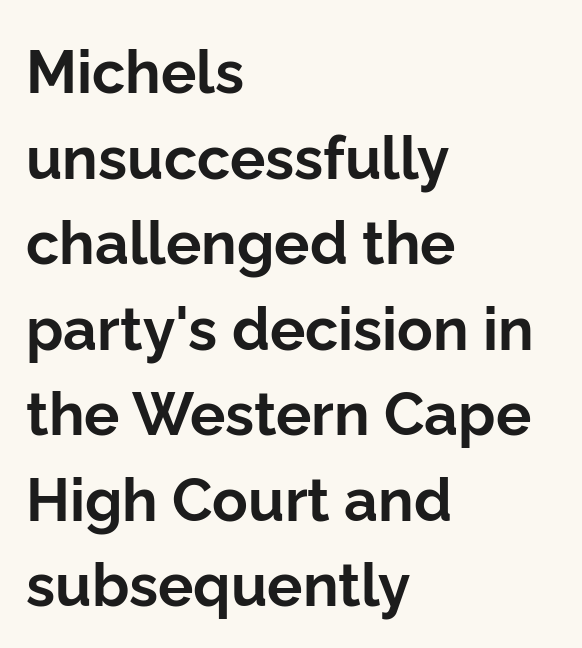
The image shows 59 px bold sans-serif type, upright; set left-aligned, normal line spacing (1.45x), normal letter spacing, not underlined; low stroke contrast and a medium x-height.
